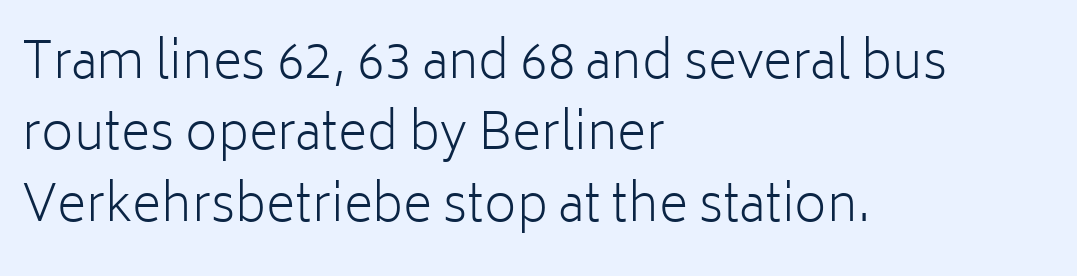
The image shows 50 px light sans-serif type, upright; set left-aligned, normal line spacing (1.43x), normal letter spacing, not underlined; low stroke contrast and a medium x-height.
